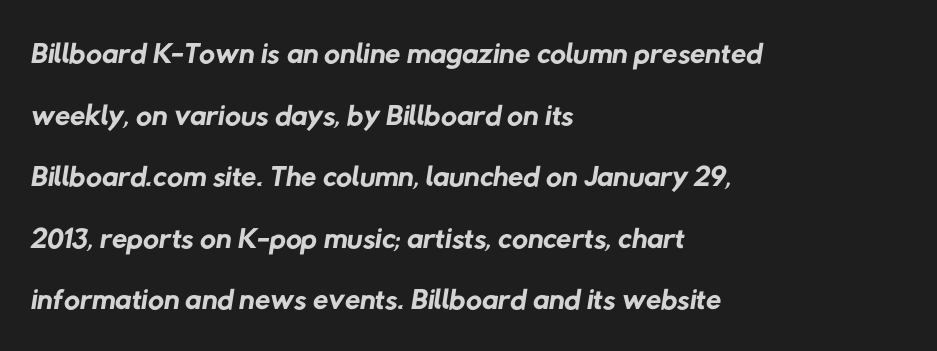
Q: Is the text bold? A: No.
Q: Is the typeface a serif or a sans-serif typeface? A: Sans-serif.
Q: Is the text underlined? A: No.
Q: How is the paragraph aligned? A: Left-aligned.
Q: Is the spacing between letters normal or unusually wide? A: Normal.
Q: Is the spacing between lines tight, normal or loose? A: Normal.
Q: Width (condensed, normal, or wide)? A: Normal.
Q: Stroke contrast? A: Low.
Q: x-height? A: Medium.
Q: Monospaced? A: No.
